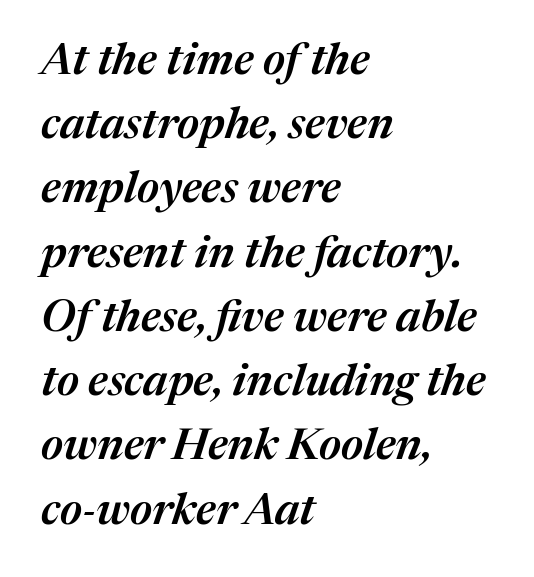
{"italic": "yes", "lean": "right", "slant_degrees": 17, "bold": "semi", "weight": "semibold", "width": "normal", "stroke_contrast": "medium", "x_height": "medium", "monospaced": "no", "underline": "no", "align": "left", "line_spacing": "normal", "line_spacing_ratio": 1.46, "letter_spacing": "normal", "letter_spacing_em": 0.0, "glyph_px": 44}
